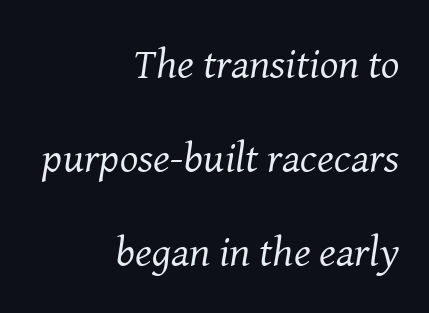
The image shows 43 px regular-weight serif type, italic (leaning right); set right-aligned, loose line spacing (2.19x), normal letter spacing, not underlined; medium stroke contrast and a medium x-height.
